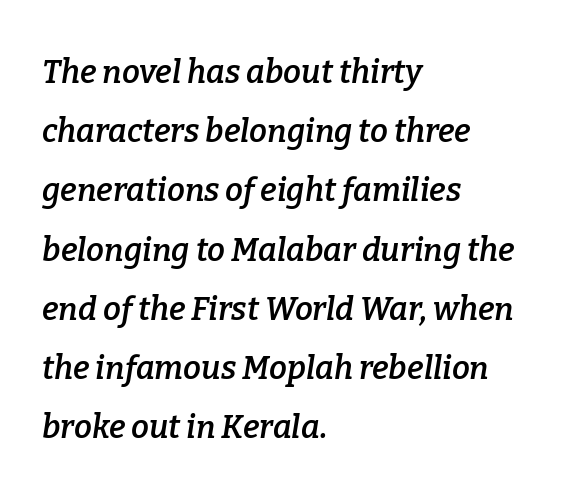
The image shows 32 px semibold serif type, italic (leaning right); set left-aligned, line spacing 1.85x, normal letter spacing, not underlined; low stroke contrast and a medium x-height.
